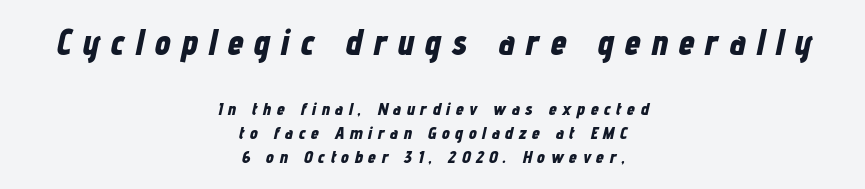
Q: Is the text bold? A: Yes.
Q: Is the text italic (slanted)? A: Yes, it leans right by about 12 degrees.
Q: Is the text underlined? A: No.
Q: How is the paragraph aligned? A: Centered.
Q: Is the spacing between letters normal or unusually wide? A: Unusually wide.
Q: Is the spacing between lines tight, normal or loose? A: Normal.
Q: Which block of text is set in a larger size, the first (top) or the second (bottom)? A: The first (top) one.
Q: Width (condensed, normal, or wide)? A: Condensed.
Q: Stroke contrast? A: Low.
Q: x-height? A: Medium.
Q: Monospaced? A: No.
